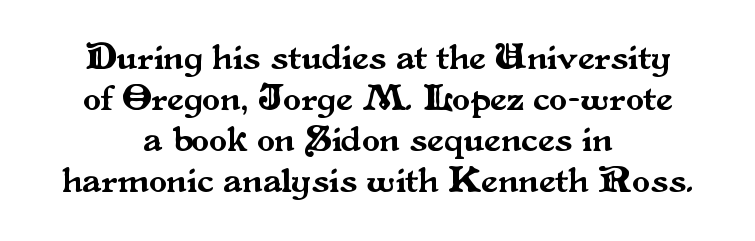
{"serif": "yes", "italic": "no", "width": "normal", "stroke_contrast": "medium", "x_height": "small", "monospaced": "no", "underline": "no", "align": "center", "line_spacing": "tight", "line_spacing_ratio": 1.11, "letter_spacing": "normal", "letter_spacing_em": 0.0, "glyph_px": 37}
